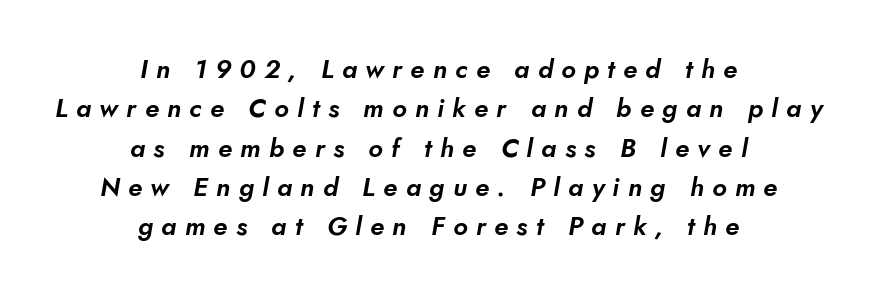
Reading down the block, each line starts at a different indent, mirrored at its end. Leading matches the norm, producing a regular column. In terms of letterspacing, this is a distinctly airy, spread setting. A clean baseline with only descenders dipping below it.
